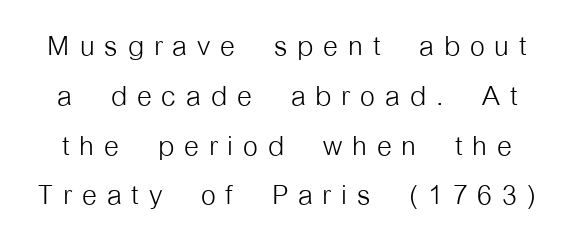
The image shows 38 px light, condensed sans-serif type, upright; set normal line spacing (1.31x), unusually wide letter spacing (+0.26 em), not underlined; low stroke contrast and a medium x-height.
